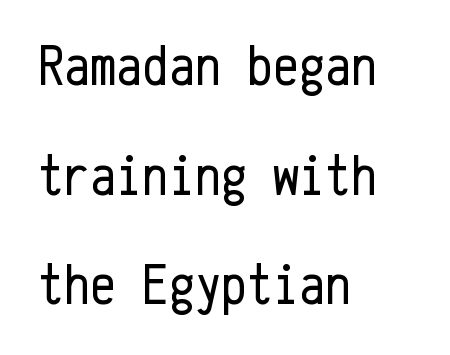
The compositor pushed each line to the left boundary. Do the characters align in a grid? Yes, the font is monospaced. Short note: letters normally spaced. Unbolded letterforms with no extra heft.
